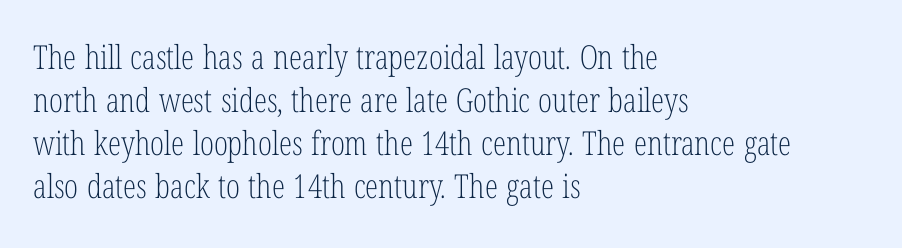
You could not count columns in this text — the font is proportionally spaced. No heavy texture on the line: the type isn't bold. Nobody drew a line under any word here. You can tell from the footed stems that serif type was used. The passage shown stacks its lines at a standard gap.
